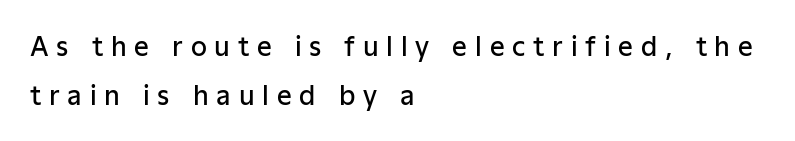
Q: Is the text bold? A: Semi-bold.
Q: Is the text italic (slanted)? A: No, it is upright.
Q: Is the text underlined? A: No.
Q: How is the paragraph aligned? A: Left-aligned.
Q: Is the spacing between letters normal or unusually wide? A: Unusually wide.
